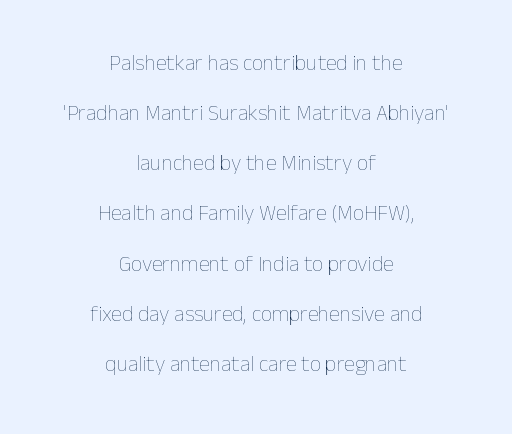
Q: Is the text bold? A: No.
Q: Is the text italic (slanted)? A: No, it is upright.
Q: Is the text underlined? A: No.
Q: How is the paragraph aligned? A: Centered.
Q: Is the spacing between letters normal or unusually wide? A: Normal.
Q: Is the spacing between lines tight, normal or loose? A: Loose.
